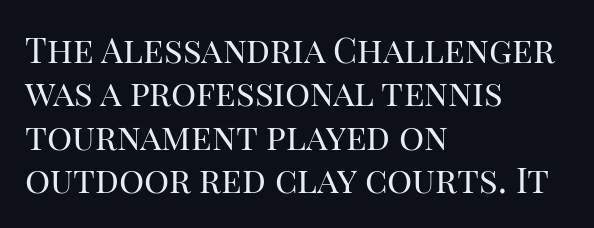
Q: Is the text bold? A: No.
Q: Is the text italic (slanted)? A: No, it is upright.
Q: Is the typeface a serif or a sans-serif typeface? A: Serif.
Q: Is the text underlined? A: No.
Q: How is the paragraph aligned? A: Left-aligned.
Q: Is the spacing between letters normal or unusually wide? A: Normal.
Q: Width (condensed, normal, or wide)? A: Normal.
Q: Stroke contrast? A: High.
Q: x-height? A: Large.
Q: Monospaced? A: No.
